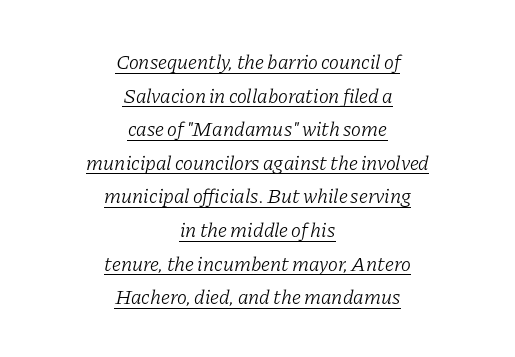
Centered paragraph, ragged on both sides. The rendering uses a moderate line-height, typical for paragraphs. Inter-character spacing is left at the font's built-in metrics. The typeface has the unassuming heft of standard copy or less. This is underlined copy, the kind a proofreader might mark for attention. The font's italic variant was chosen for this text.
